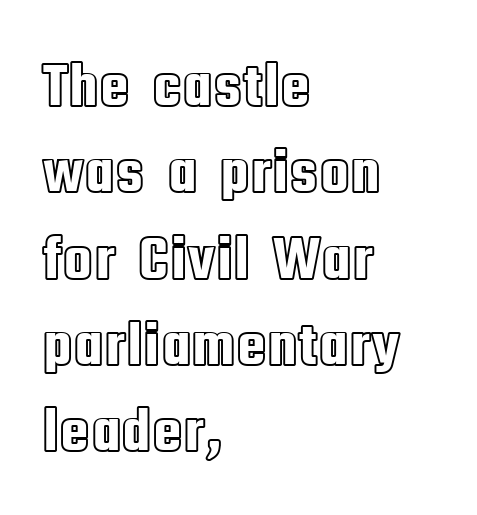
The image shows 63 px condensed type, upright; set left-aligned, normal line spacing (1.37x), normal letter spacing, not underlined; a large x-height.
